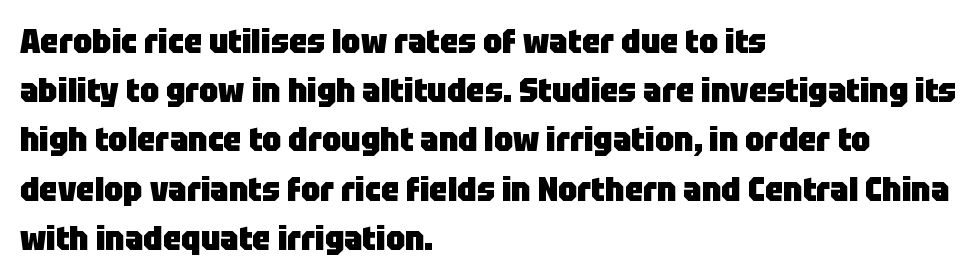
One glance says typical: line gaps are just what's usual. The glyphs have the mass of a bold cut. You could call the tracking neutral — neither tight nor loose. These lines were composed using upright roman letters. Decoration check: the copy has no underline. Every row of glyphs begins at an identical x-position on the left.
